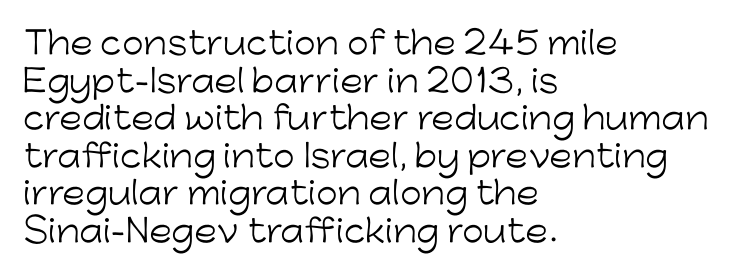
{"serif": "no", "italic": "no", "bold": "no", "weight": "light", "width": "normal", "stroke_contrast": "low", "x_height": "medium", "monospaced": "no", "underline": "no", "align": "left", "line_spacing_ratio": 1.21, "letter_spacing": "normal", "letter_spacing_em": 0.0, "glyph_px": 31}
